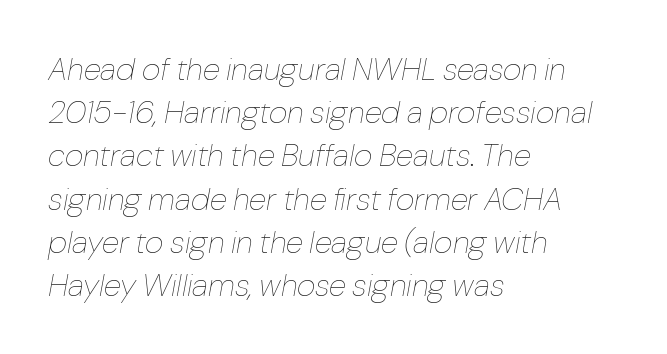
The font sits on the lighter half of the weight spectrum, regular included. The typography opts for an oblique posture over an upright one. The rendering keeps characters at their native spacing. The words here are not underlined. A typesetter would call this proportional, since set widths differ per character.
